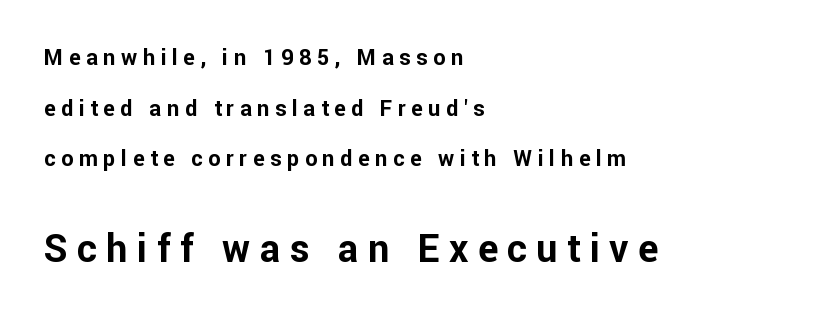
The image shows 38 px bold sans-serif type, upright; set left-aligned, loose line spacing (2.3x), unusually wide letter spacing (+0.25 em), not underlined; the second (bottom) block is 1.73x larger; low stroke contrast and a medium x-height.
